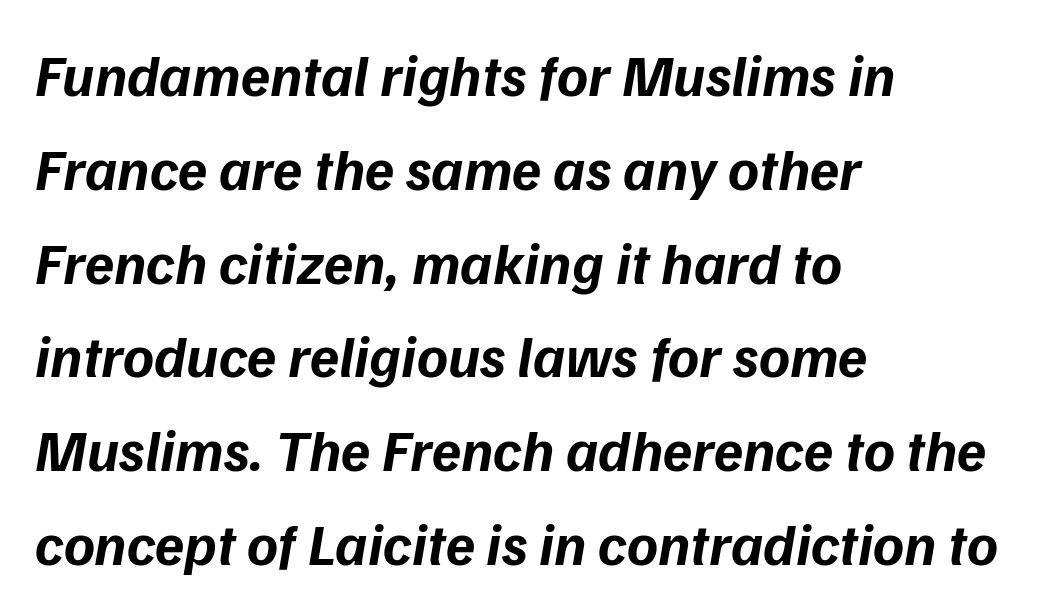
{"italic": "yes", "lean": "right", "slant_degrees": 9, "bold": "yes", "weight": "bold", "width": "normal", "stroke_contrast": "low", "x_height": "medium", "monospaced": "no", "underline": "no", "align": "left", "line_spacing": "normal", "line_spacing_ratio": 1.59, "letter_spacing": "normal", "letter_spacing_em": 0.0, "glyph_px": 59}
